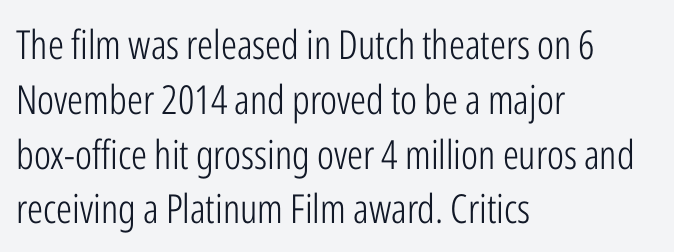
Look at the tracking — it's just the regular setting, nothing added. The rendering uses natural spacing where letterforms have individual widths. Stroke thickness stays within the range of a standard reading face or lighter. Where is the straight margin? On the left. Check under the words: just untouched page.
